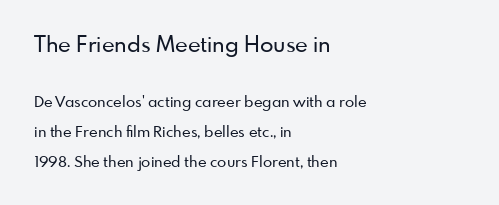
Of the two passages, the one on top uses the larger point size. Nothing unusual about the tracking: characters are spaced as the font intends. The lines are spread far apart with generous leading. Any mark beneath the type? The region is blank. The compositor pushed each line to the left boundary.
